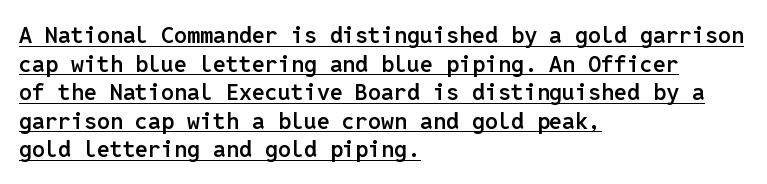
The image shows 23 px text type, upright; set left-aligned, line spacing 1.24x, normal letter spacing, underlined.
